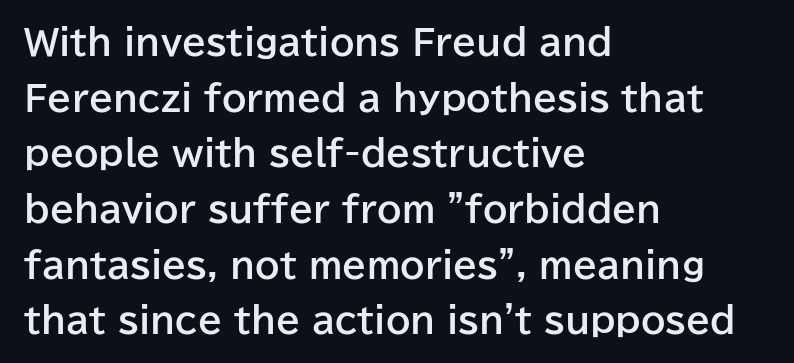
{"serif": "no", "italic": "no", "bold": "yes", "weight": "bold", "width": "normal", "stroke_contrast": "low", "x_height": "medium", "monospaced": "no", "underline": "no", "align": "left", "line_spacing": "normal", "line_spacing_ratio": 1.59, "letter_spacing": "normal", "letter_spacing_em": 0.0, "glyph_px": 35}
